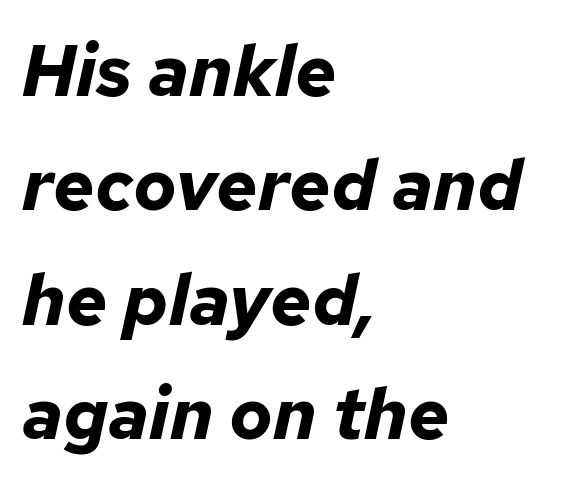
Q: Is the text bold? A: Yes.
Q: Is the text italic (slanted)? A: Yes, it leans right by about 12 degrees.
Q: Is the text underlined? A: No.
Q: How is the paragraph aligned? A: Left-aligned.
Q: Is the spacing between letters normal or unusually wide? A: Normal.
Q: Is the spacing between lines tight, normal or loose? A: Normal.
Q: Width (condensed, normal, or wide)? A: Normal.
Q: Stroke contrast? A: Low.
Q: x-height? A: Medium.
Q: Monospaced? A: No.
